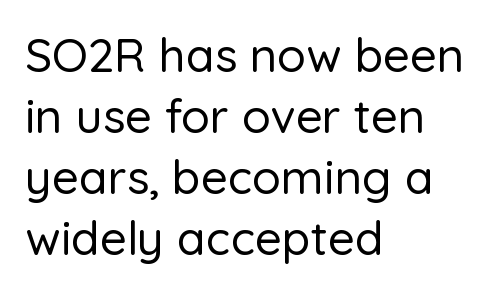
{"serif": "no", "italic": "no", "width": "normal", "stroke_contrast": "low", "x_height": "medium", "monospaced": "no", "underline": "no", "align": "left", "line_spacing": "normal", "line_spacing_ratio": 1.3, "letter_spacing": "normal", "letter_spacing_em": 0.0, "glyph_px": 47}
